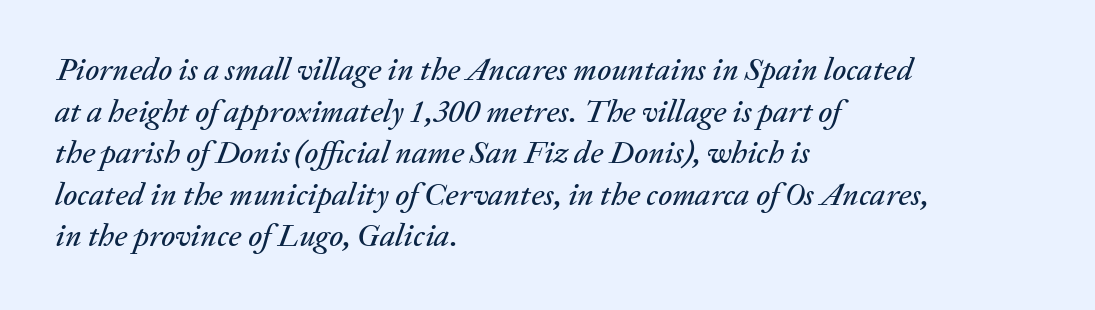
Q: Is the text italic (slanted)? A: Yes, it leans right by about 20 degrees.
Q: Is the text underlined? A: No.
Q: How is the paragraph aligned? A: Left-aligned.
Q: Is the spacing between letters normal or unusually wide? A: Normal.
Q: Is the spacing between lines tight, normal or loose? A: Normal.
Q: Width (condensed, normal, or wide)? A: Normal.
Q: Stroke contrast? A: Medium.
Q: x-height? A: Medium.
Q: Monospaced? A: No.
